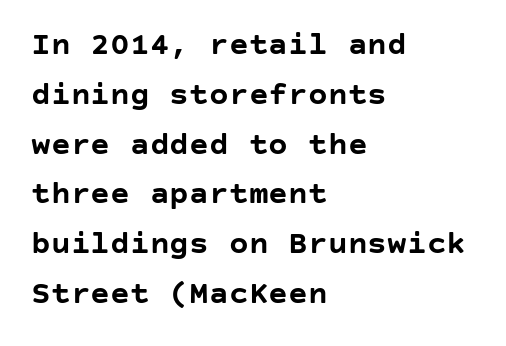
{"serif": "no", "italic": "no", "bold": "yes", "weight": "semibold", "width": "normal", "stroke_contrast": "low", "x_height": "large", "underline": "no", "align": "left", "line_spacing": "normal", "line_spacing_ratio": 1.51, "letter_spacing": "normal", "letter_spacing_em": 0.0, "glyph_px": 33}
